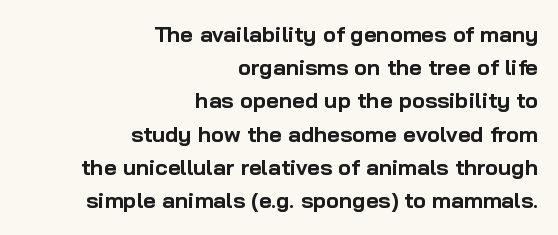
The image shows 22 px bold type, upright; set right-aligned, normal line spacing (1.51x), normal letter spacing, not underlined.
